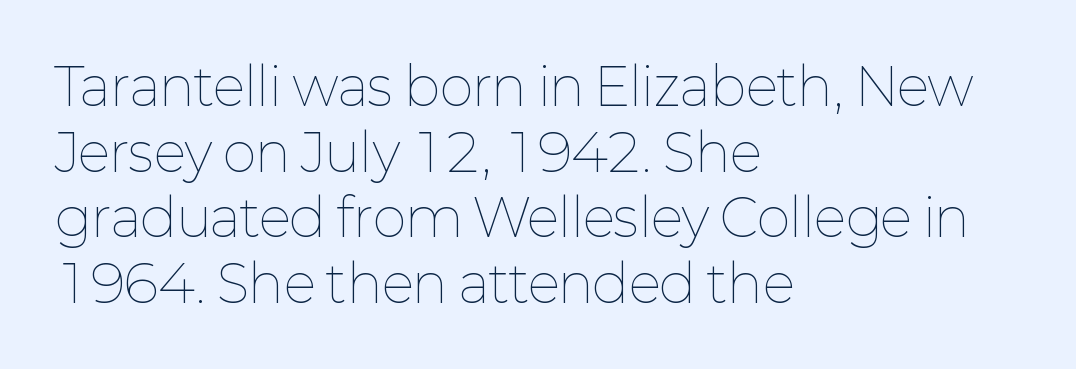
{"italic": "no", "bold": "no", "weight": "thin", "width": "normal", "stroke_contrast": "low", "x_height": "medium", "monospaced": "no", "underline": "no", "align": "left", "line_spacing": "normal", "line_spacing_ratio": 1.26, "letter_spacing": "normal", "letter_spacing_em": 0.0, "glyph_px": 52}
